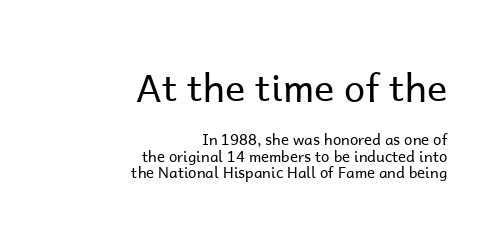
The image shows 38 px regular-weight sans-serif type, upright; set right-aligned, tight line spacing (1.08x), normal letter spacing, not underlined; the first (top) block is 2.53x larger; low stroke contrast and a medium x-height.
